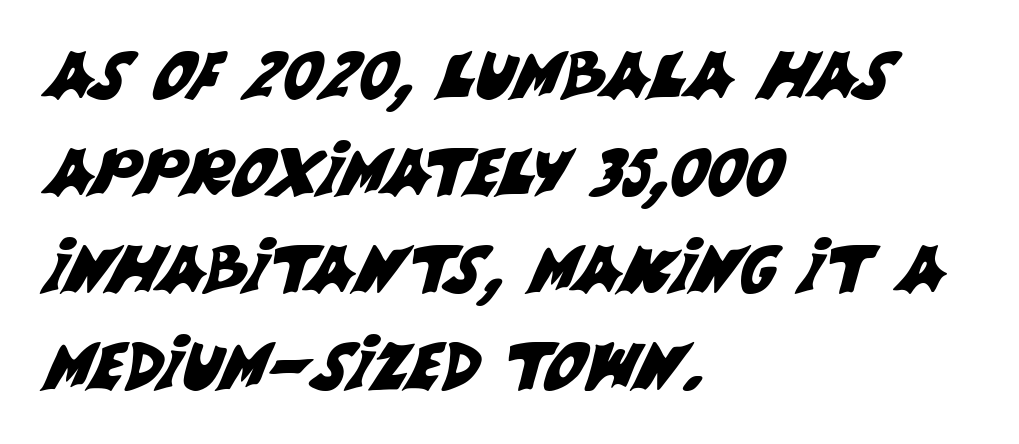
{"serif": "no", "width": "normal", "stroke_contrast": "medium", "x_height": "large", "monospaced": "no", "underline": "no", "align": "left", "line_spacing": "normal", "line_spacing_ratio": 1.49, "letter_spacing": "normal", "letter_spacing_em": 0.0, "glyph_px": 65}
